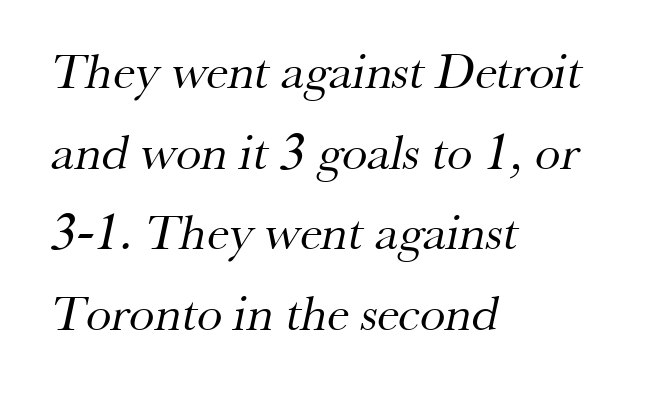
The image shows 51 px regular-weight serif type; set left-aligned, normal line spacing (1.58x), normal letter spacing, not underlined; medium stroke contrast and a small x-height.
